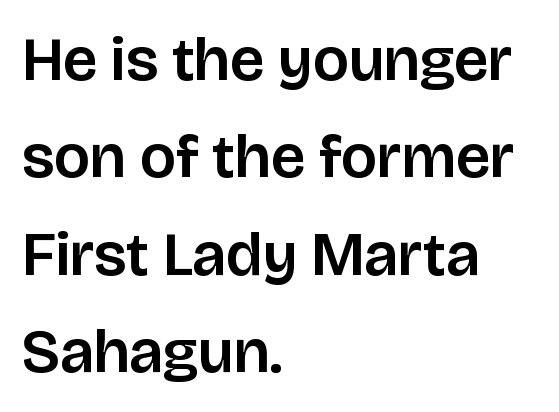
A classic flush-left, rag-right setting is used for this passage. The letters advance in unequal steps, a hallmark of proportional type. It's the straight-up-and-down kind of type. The glyphs in this specimen are sans serif. Leading: standard. Beneath every word, the page is bare.
